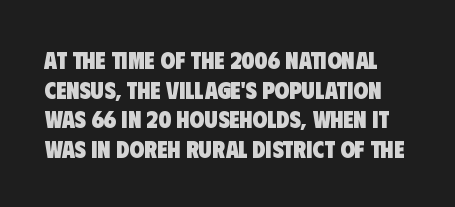
{"bold": "yes", "underline": "no", "line_spacing_ratio": 1.23, "letter_spacing": "normal", "letter_spacing_em": 0.0, "glyph_px": 24}
